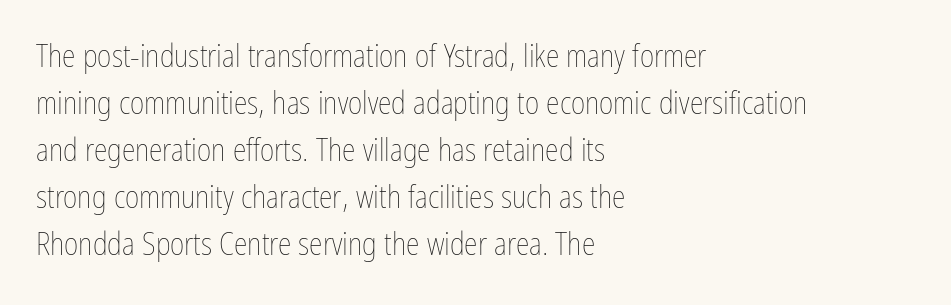
Q: Is the text bold? A: No.
Q: Is the text italic (slanted)? A: No, it is upright.
Q: Is the text underlined? A: No.
Q: How is the paragraph aligned? A: Left-aligned.
Q: Is the spacing between letters normal or unusually wide? A: Normal.
Q: Is the spacing between lines tight, normal or loose? A: Normal.
Q: Width (condensed, normal, or wide)? A: Condensed.
Q: Stroke contrast? A: Low.
Q: x-height? A: Medium.
Q: Monospaced? A: No.
